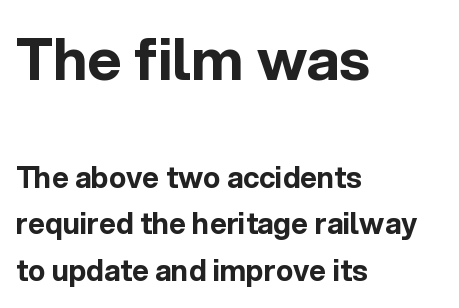
The specimen reads as upright at a glance. If you measured baseline to baseline, you'd find a middling distance. The words here are not underlined. Plenty of ink on the page — the face is bold. The paragraph has a hard left edge and a soft right edge.
